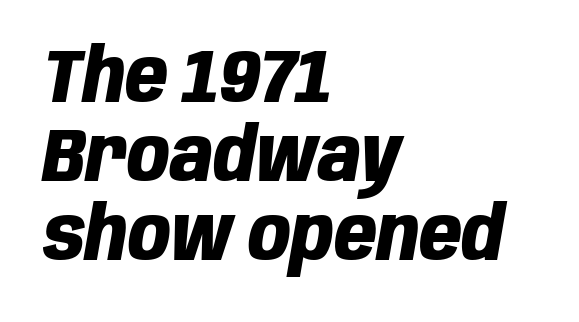
{"italic": "yes", "lean": "right", "slant_degrees": 10, "bold": "yes", "weight": "heavy", "width": "condensed", "stroke_contrast": "low", "x_height": "large", "monospaced": "no", "underline": "no", "align": "left", "line_spacing": "tight", "line_spacing_ratio": 1.07, "letter_spacing": "normal", "letter_spacing_em": 0.0, "glyph_px": 74}
